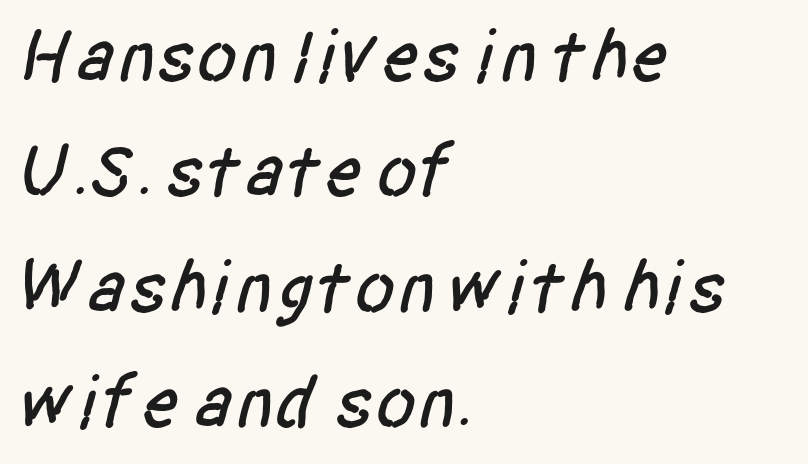
{"serif": "no", "width": "condensed", "stroke_contrast": "low", "x_height": "large", "monospaced": "no", "underline": "no", "align": "left", "line_spacing": "normal", "line_spacing_ratio": 1.54, "letter_spacing": "normal", "letter_spacing_em": 0.0, "glyph_px": 75}
